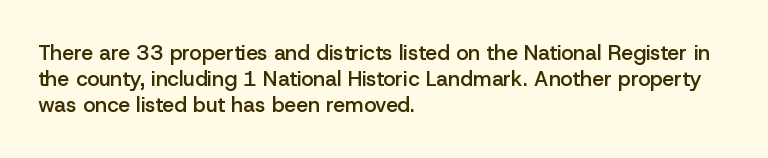
The image shows 21 px text type, upright; set left-aligned, line spacing 1.24x, normal letter spacing, not underlined.
